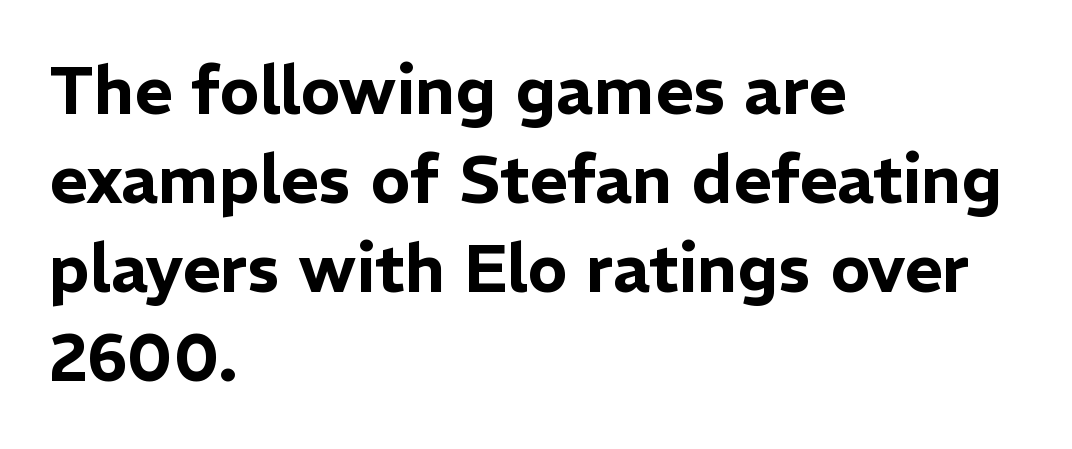
Q: Is the text italic (slanted)? A: No, it is upright.
Q: Is the typeface a serif or a sans-serif typeface? A: Sans-serif.
Q: Is the text underlined? A: No.
Q: How is the paragraph aligned? A: Left-aligned.
Q: Is the spacing between letters normal or unusually wide? A: Normal.
Q: Is the spacing between lines tight, normal or loose? A: Normal.
Q: Width (condensed, normal, or wide)? A: Normal.
Q: Stroke contrast? A: Low.
Q: x-height? A: Medium.
Q: Monospaced? A: No.
